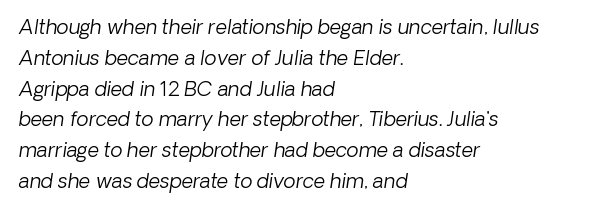
Q: Is the text bold? A: No.
Q: Is the text underlined? A: No.
Q: How is the paragraph aligned? A: Left-aligned.
Q: Is the spacing between letters normal or unusually wide? A: Normal.
Q: Is the spacing between lines tight, normal or loose? A: Normal.
